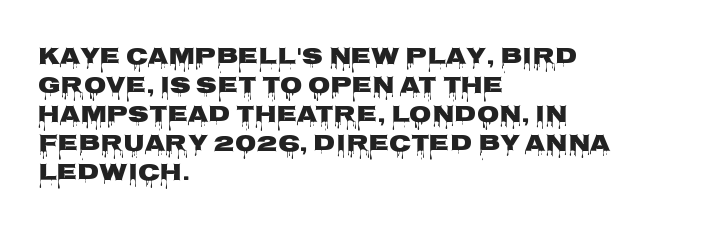
{"italic": "no", "underline": "no", "align": "left", "line_spacing": "normal", "line_spacing_ratio": 1.26, "letter_spacing": "normal", "letter_spacing_em": 0.0, "glyph_px": 23}
